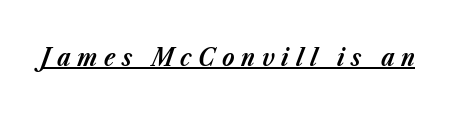
{"italic": "yes", "lean": "right", "slant_degrees": 23, "bold": "yes", "underline": "yes", "letter_spacing": "wide", "letter_spacing_em": 0.27, "glyph_px": 25}
